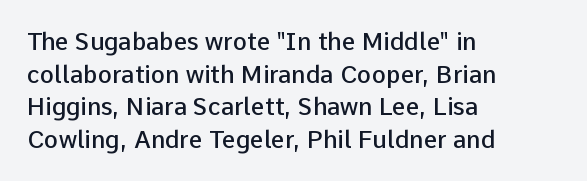
{"italic": "no", "bold": "semi", "underline": "no", "align": "left", "line_spacing": "normal", "line_spacing_ratio": 1.36, "letter_spacing": "normal", "letter_spacing_em": 0.0, "glyph_px": 24}
